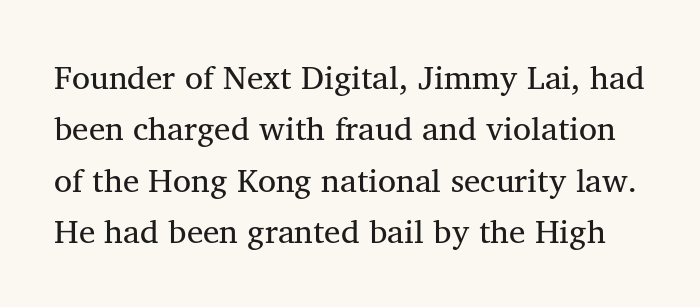
Q: Is the text bold? A: No.
Q: Is the text italic (slanted)? A: No, it is upright.
Q: Is the typeface a serif or a sans-serif typeface? A: Serif.
Q: Is the text underlined? A: No.
Q: Is the spacing between letters normal or unusually wide? A: Normal.
Q: Is the spacing between lines tight, normal or loose? A: Normal.
Q: Width (condensed, normal, or wide)? A: Normal.
Q: Stroke contrast? A: Medium.
Q: x-height? A: Medium.
Q: Monospaced? A: No.
